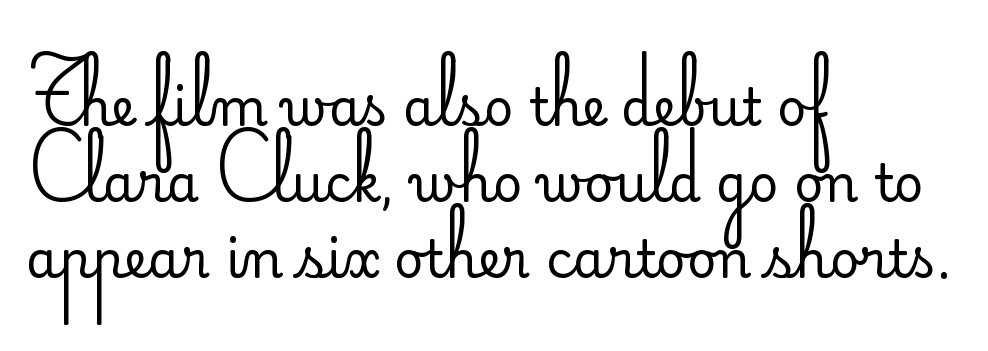
Q: Is the text bold? A: No.
Q: Is the text italic (slanted)? A: No, it is upright.
Q: Is the typeface a serif or a sans-serif typeface? A: Sans-serif.
Q: Is the text underlined? A: No.
Q: How is the paragraph aligned? A: Left-aligned.
Q: Is the spacing between letters normal or unusually wide? A: Normal.
Q: Is the spacing between lines tight, normal or loose? A: Normal.
Q: Width (condensed, normal, or wide)? A: Normal.
Q: Stroke contrast? A: Low.
Q: x-height? A: Small.
Q: Monospaced? A: No.
